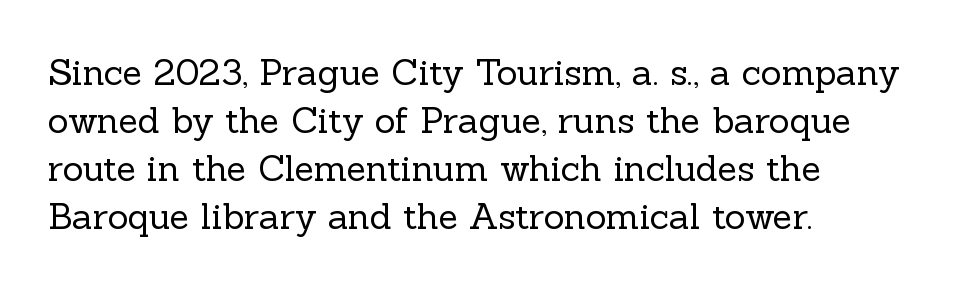
Q: Is the text bold? A: No.
Q: Is the text italic (slanted)? A: No, it is upright.
Q: Is the typeface a serif or a sans-serif typeface? A: Serif.
Q: Is the text underlined? A: No.
Q: How is the paragraph aligned? A: Left-aligned.
Q: Is the spacing between letters normal or unusually wide? A: Normal.
Q: Is the spacing between lines tight, normal or loose? A: Normal.
Q: Width (condensed, normal, or wide)? A: Normal.
Q: x-height? A: Medium.
Q: Monospaced? A: No.
